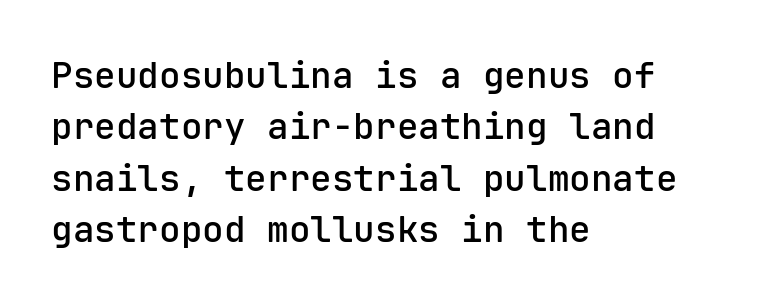
The image shows 36 px semibold sans-serif type, upright, monospaced; set left-aligned, normal line spacing (1.43x), normal letter spacing, not underlined; low stroke contrast and a medium x-height.
